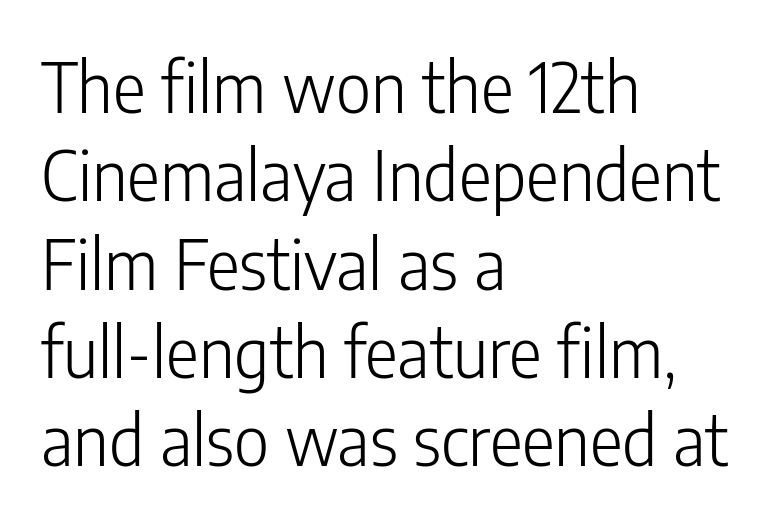
Whoever set this chose a conventional vertical rhythm. The lines are quadded left. Varying glyph widths throughout — classic text-font behaviour. Is the type heavy? It reads as light-to-regular instead.
